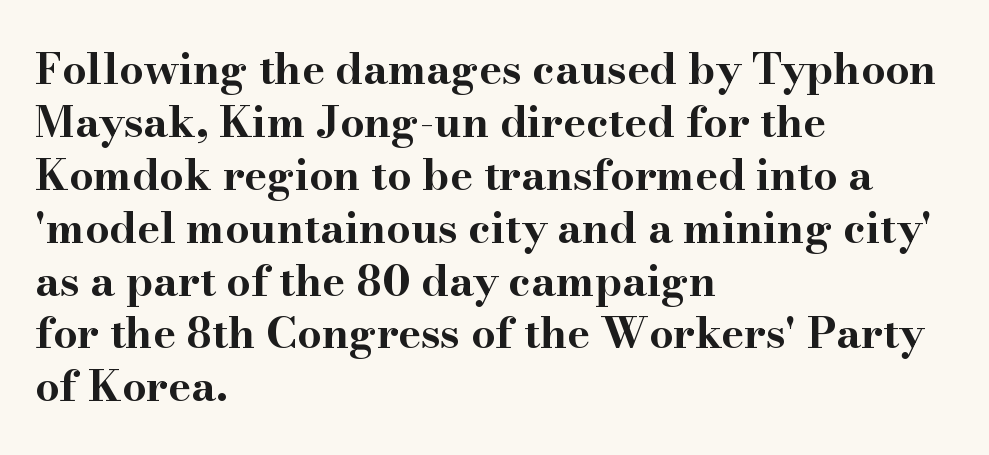
{"serif": "yes", "italic": "no", "bold": "yes", "weight": "bold", "width": "wide", "stroke_contrast": "high", "x_height": "small", "monospaced": "no", "underline": "no", "align": "left", "line_spacing_ratio": 1.23, "letter_spacing": "normal", "letter_spacing_em": 0.0, "glyph_px": 43}
